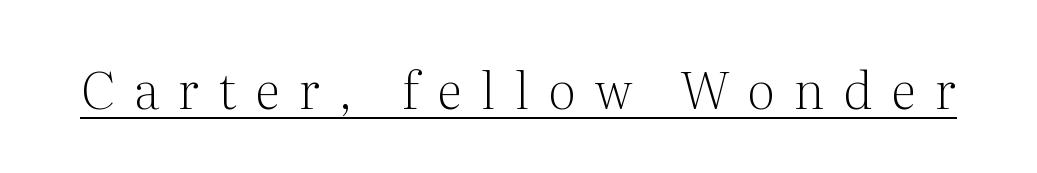
Note the varied advance widths — an 'i' is clearly narrower than an 'm'. Note: serifs present on the glyphs. Students, note that the glyphs here are deliberately spaced far apart. Notice how a bar underscores the lettering throughout. These glyphs show unthickened strokes, regular width or finer.
